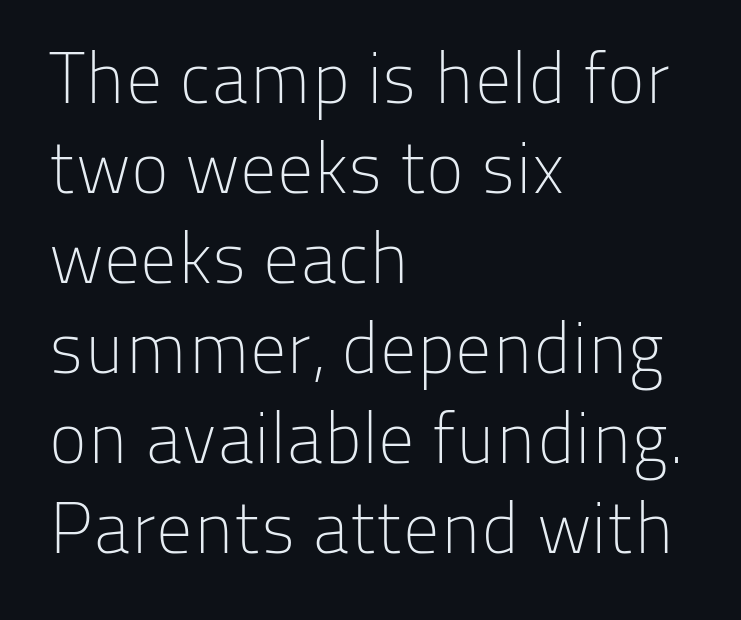
Weight: not bold — regular or lighter. The rendering uses natural spacing where letterforms have individual widths. This is the regular roman posture of the typeface. In terms of leading, this rendering sits right in the middle.
